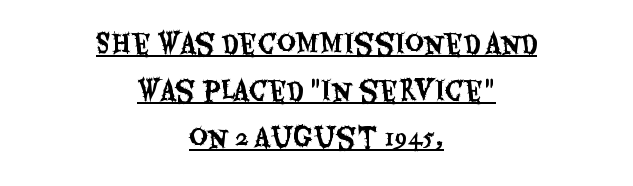
The image shows 26 px text type, upright; set centered, line spacing 1.81x, normal letter spacing, underlined.
